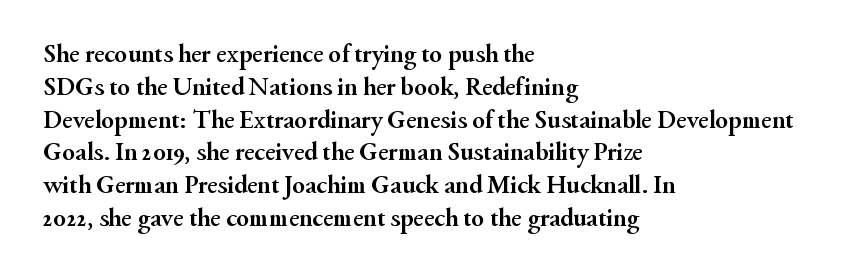
{"italic": "no", "bold": "yes", "underline": "no", "align": "left", "line_spacing": "normal", "line_spacing_ratio": 1.26, "letter_spacing": "normal", "letter_spacing_em": 0.0, "glyph_px": 26}
